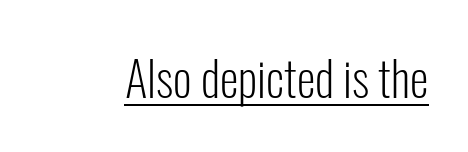
The image shows 48 px light, condensed sans-serif type, upright; set normal letter spacing, underlined; low stroke contrast and a medium x-height.
